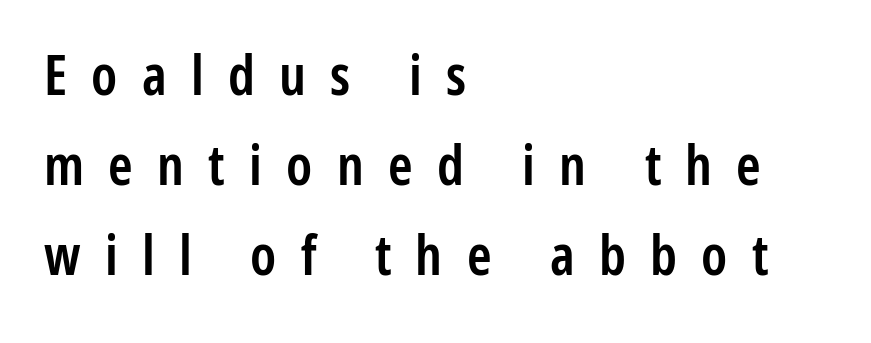
{"serif": "no", "italic": "no", "bold": "semi", "weight": "semibold", "width": "condensed", "stroke_contrast": "low", "x_height": "medium", "monospaced": "no", "underline": "no", "align": "left", "line_spacing": "normal", "line_spacing_ratio": 1.64, "letter_spacing": "wide", "letter_spacing_em": 0.44, "glyph_px": 55}
